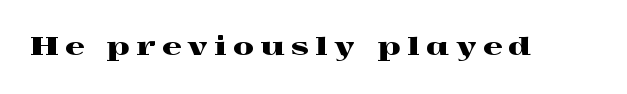
Rendered with straight, roman letterforms. Only glyphs here, with clear space below each row. Between one letter and the next there's a generous, obvious gap.
